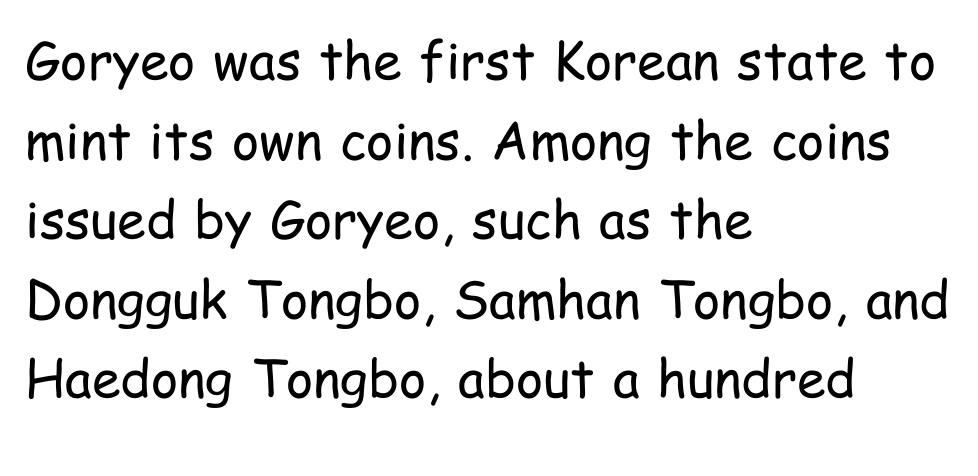
The image shows 52 px regular-weight, condensed sans-serif type, upright; set left-aligned, normal line spacing (1.53x), normal letter spacing, not underlined; low stroke contrast and a medium x-height.
